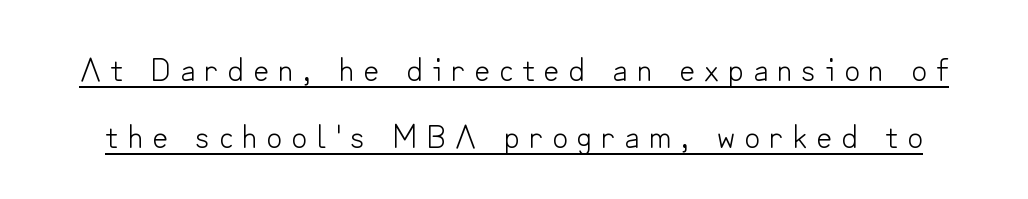
The typeface chosen for these lines omits serifs. Summary of weight: not heavy and not bold. Characters remain perfectly vertical along every line. One glance says open: line gaps are wider than usual. Here the designer chose a conventional face with non-uniform glyph widths. Someone cranked the tracking dial way up on this one.
